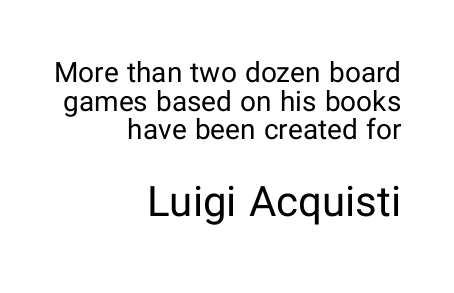
{"serif": "no", "italic": "no", "bold": "no", "weight": "regular", "width": "normal", "stroke_contrast": "low", "x_height": "medium", "monospaced": "no", "underline": "no", "align": "right", "line_spacing": "tight", "line_spacing_ratio": 1.02, "letter_spacing": "normal", "letter_spacing_em": 0.0, "larger_block": "second", "size_ratio": 1.5, "glyph_px": 42}
